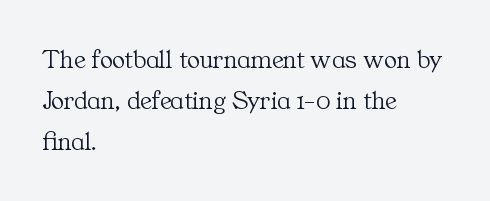
The image shows 27 px text type, upright; set left-aligned, normal line spacing (1.52x), normal letter spacing, not underlined.
